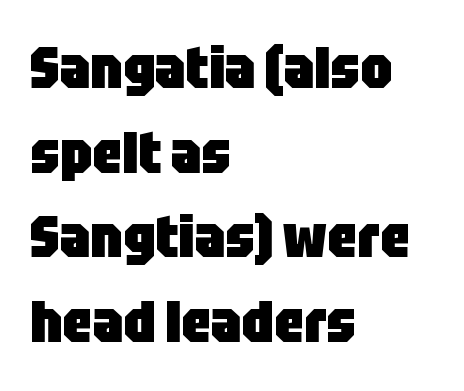
Q: Is the text bold? A: Yes.
Q: Is the text italic (slanted)? A: No, it is upright.
Q: Is the typeface a serif or a sans-serif typeface? A: Sans-serif.
Q: Is the text underlined? A: No.
Q: How is the paragraph aligned? A: Left-aligned.
Q: Is the spacing between letters normal or unusually wide? A: Normal.
Q: Is the spacing between lines tight, normal or loose? A: Normal.
Q: Width (condensed, normal, or wide)? A: Condensed.
Q: Stroke contrast? A: Low.
Q: x-height? A: Large.
Q: Monospaced? A: No.
